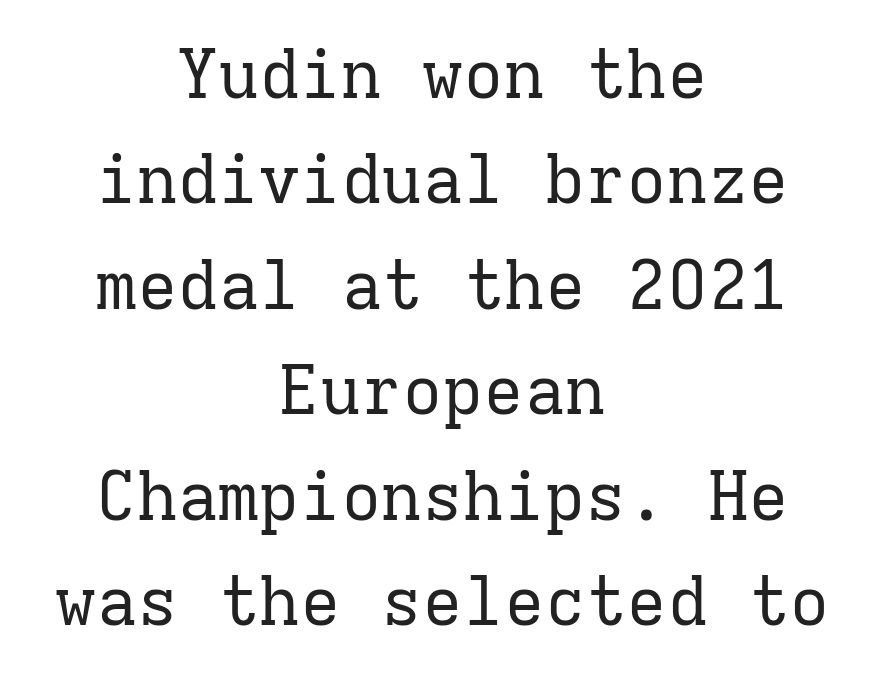
{"serif": "yes", "italic": "no", "bold": "no", "weight": "regular", "width": "normal", "stroke_contrast": "low", "x_height": "medium", "monospaced": "yes", "underline": "no", "align": "center", "line_spacing": "normal", "line_spacing_ratio": 1.55, "letter_spacing": "normal", "letter_spacing_em": 0.0, "glyph_px": 68}
